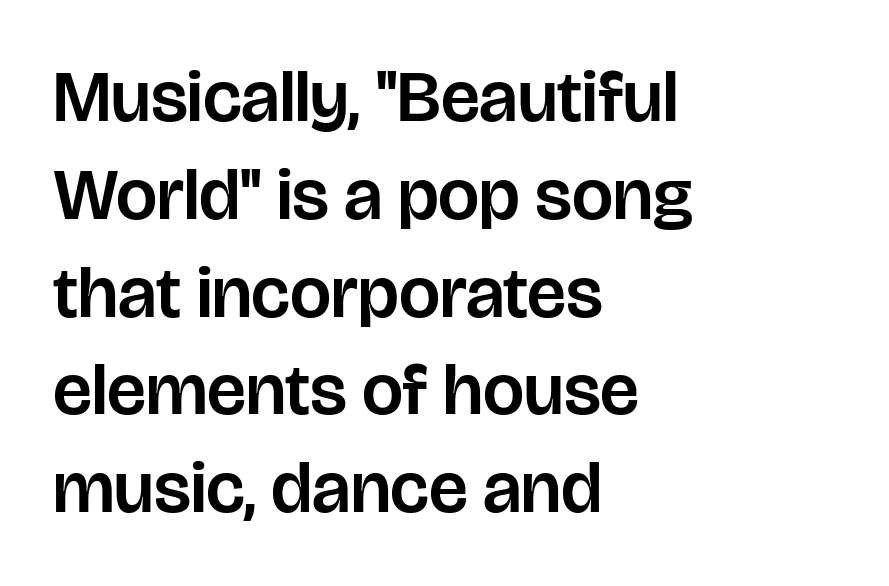
{"serif": "no", "italic": "no", "width": "normal", "stroke_contrast": "low", "x_height": "large", "monospaced": "no", "underline": "no", "align": "left", "line_spacing": "normal", "line_spacing_ratio": 1.34, "letter_spacing": "normal", "letter_spacing_em": 0.0, "glyph_px": 73}
